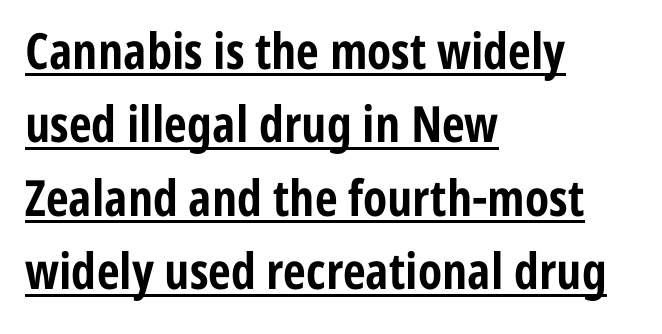
{"serif": "no", "italic": "no", "bold": "yes", "weight": "bold", "width": "condensed", "stroke_contrast": "low", "x_height": "medium", "monospaced": "no", "underline": "yes", "align": "left", "line_spacing": "normal", "line_spacing_ratio": 1.47, "letter_spacing": "normal", "letter_spacing_em": 0.0, "glyph_px": 50}
